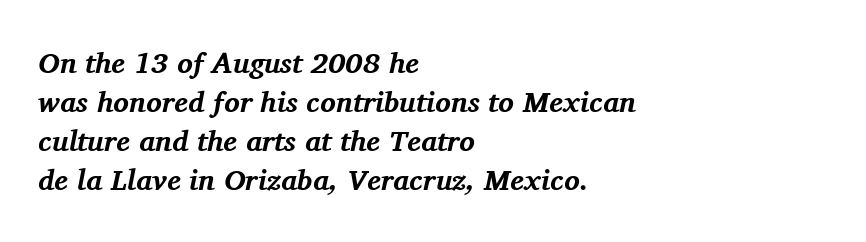
{"serif": "yes", "italic": "yes", "lean": "right", "slant_degrees": 11, "bold": "yes", "weight": "bold", "width": "normal", "stroke_contrast": "medium", "x_height": "medium", "monospaced": "no", "underline": "no", "align": "left", "line_spacing": "normal", "line_spacing_ratio": 1.35, "letter_spacing": "normal", "letter_spacing_em": 0.0, "glyph_px": 29}
